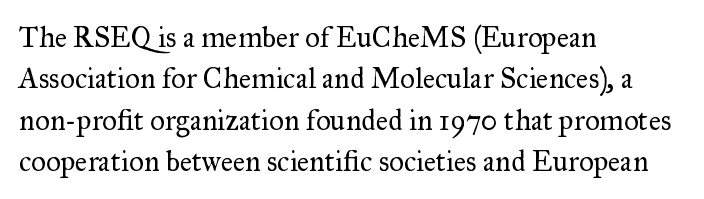
{"serif": "yes", "italic": "no", "bold": "no", "weight": "regular", "width": "normal", "stroke_contrast": "medium", "x_height": "small", "monospaced": "no", "underline": "no", "align": "left", "line_spacing": "normal", "line_spacing_ratio": 1.43, "letter_spacing": "normal", "letter_spacing_em": 0.0, "glyph_px": 29}
